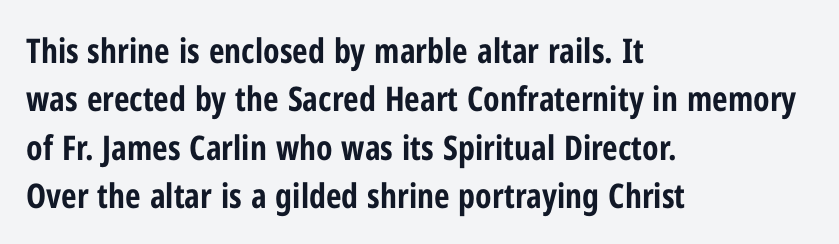
Q: Is the text bold? A: Yes.
Q: Is the text italic (slanted)? A: No, it is upright.
Q: Is the typeface a serif or a sans-serif typeface? A: Sans-serif.
Q: Is the text underlined? A: No.
Q: How is the paragraph aligned? A: Left-aligned.
Q: Is the spacing between letters normal or unusually wide? A: Normal.
Q: Is the spacing between lines tight, normal or loose? A: Normal.
Q: Width (condensed, normal, or wide)? A: Condensed.
Q: Stroke contrast? A: Low.
Q: x-height? A: Medium.
Q: Monospaced? A: No.
